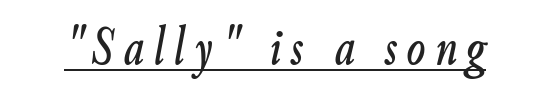
Q: Is the text italic (slanted)? A: Yes, it leans right by about 9 degrees.
Q: Is the text underlined? A: Yes.
Q: Width (condensed, normal, or wide)? A: Condensed.
Q: Stroke contrast? A: Low.
Q: x-height? A: Small.
Q: Monospaced? A: No.
